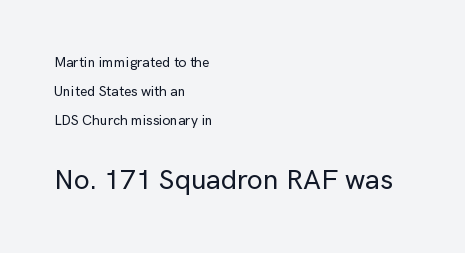
The image shows 28 px sans-serif type, upright; set left-aligned, loose line spacing (2.07x), normal letter spacing, not underlined; the second (bottom) block is 2.0x larger; low stroke contrast and a medium x-height.
